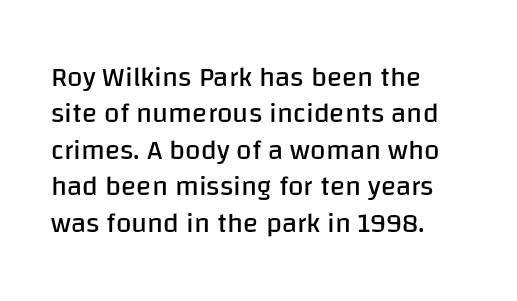
Q: Is the text bold? A: No.
Q: Is the text italic (slanted)? A: No, it is upright.
Q: Is the typeface a serif or a sans-serif typeface? A: Sans-serif.
Q: Is the text underlined? A: No.
Q: How is the paragraph aligned? A: Left-aligned.
Q: Is the spacing between letters normal or unusually wide? A: Normal.
Q: Is the spacing between lines tight, normal or loose? A: Normal.
Q: Width (condensed, normal, or wide)? A: Normal.
Q: Stroke contrast? A: Low.
Q: x-height? A: Large.
Q: Monospaced? A: No.
